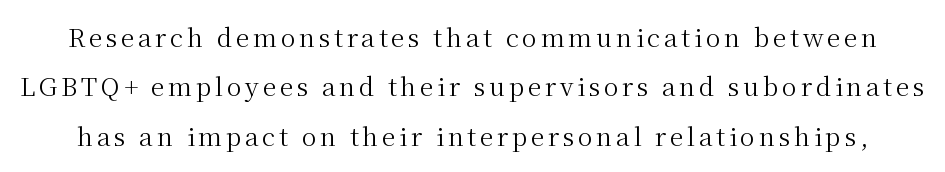
The image shows 25 px text type, upright; set loose line spacing (1.98x), not underlined.
